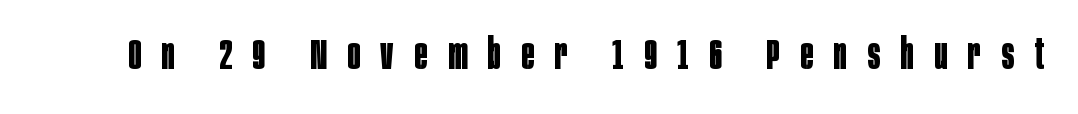
Q: Is the text bold? A: Yes.
Q: Is the text italic (slanted)? A: No, it is upright.
Q: Is the typeface a serif or a sans-serif typeface? A: Sans-serif.
Q: Is the text underlined? A: No.
Q: Is the spacing between letters normal or unusually wide? A: Unusually wide.
Q: Width (condensed, normal, or wide)? A: Condensed.
Q: Stroke contrast? A: Low.
Q: x-height? A: Large.
Q: Monospaced? A: No.
